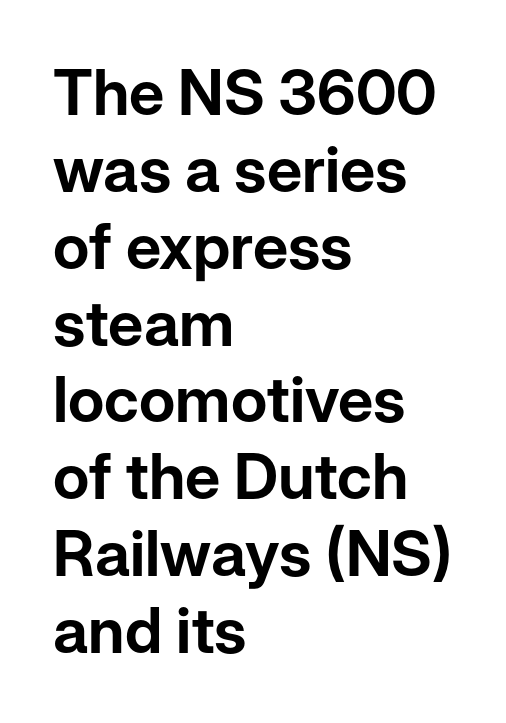
The image shows 63 px sans-serif type, upright; set left-aligned, line spacing 1.22x, normal letter spacing, not underlined; low stroke contrast and a medium x-height.
